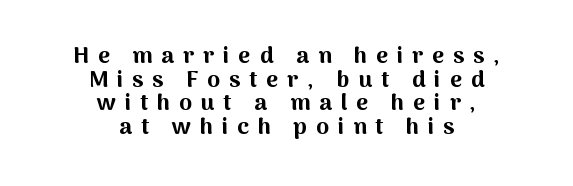
The image shows 23 px bold type, upright; set centered, tight line spacing (1.03x), unusually wide letter spacing (+0.39 em), not underlined.
